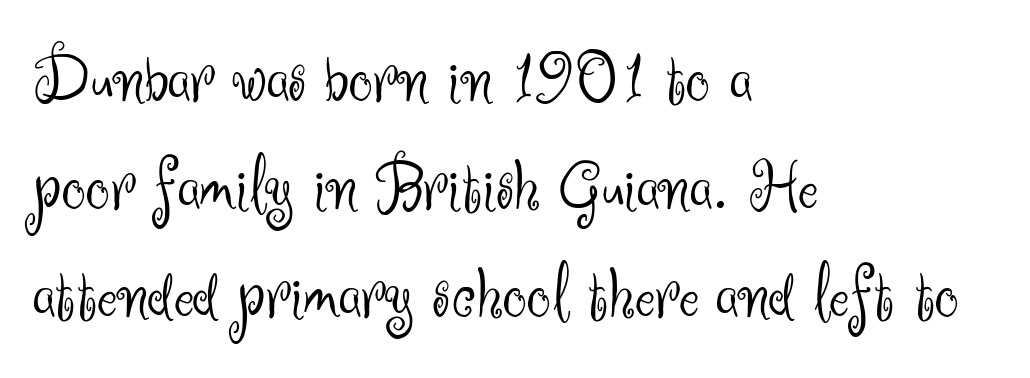
Q: Is the text bold? A: No.
Q: Is the text italic (slanted)? A: No, it is upright.
Q: Is the typeface a serif or a sans-serif typeface? A: Sans-serif.
Q: Is the text underlined? A: No.
Q: How is the paragraph aligned? A: Left-aligned.
Q: Is the spacing between letters normal or unusually wide? A: Normal.
Q: Is the spacing between lines tight, normal or loose? A: Normal.
Q: Width (condensed, normal, or wide)? A: Normal.
Q: Stroke contrast? A: Medium.
Q: x-height? A: Small.
Q: Monospaced? A: No.
